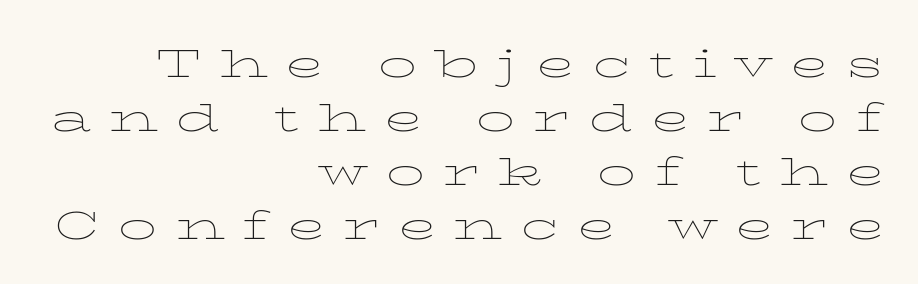
{"italic": "no", "bold": "no", "weight": "thin", "width": "wide", "stroke_contrast": "low", "x_height": "medium", "monospaced": "no", "underline": "no", "align": "right", "line_spacing": "tight", "line_spacing_ratio": 1.06, "letter_spacing": "wide", "letter_spacing_em": 0.34, "glyph_px": 51}
